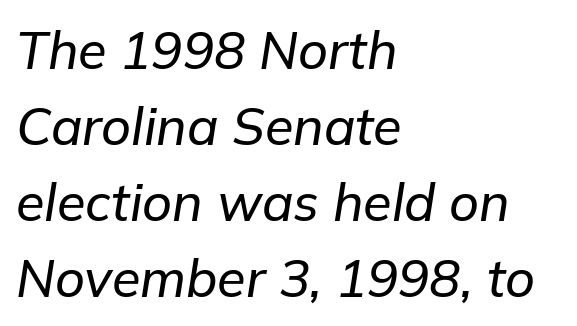
Q: Is the text italic (slanted)? A: Yes, it leans right by about 9 degrees.
Q: Is the text underlined? A: No.
Q: How is the paragraph aligned? A: Left-aligned.
Q: Is the spacing between letters normal or unusually wide? A: Normal.
Q: Is the spacing between lines tight, normal or loose? A: Normal.
Q: Width (condensed, normal, or wide)? A: Normal.
Q: Stroke contrast? A: Low.
Q: x-height? A: Medium.
Q: Monospaced? A: No.
